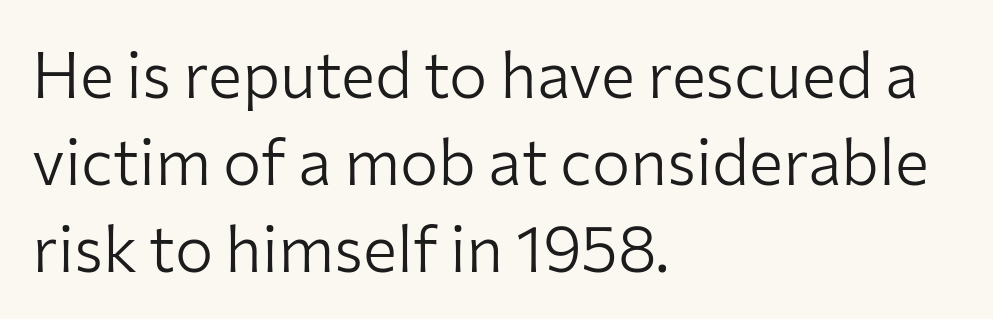
Leading matches the norm, producing a regular column. Lines of text with bare space underneath. Nope, no serifs anywhere on these letters. Do the characters align in a grid? No, the font is proportional. The weight tops out at a normal text grade. The gaps between neighbouring characters are ordinary and unremarkable.
